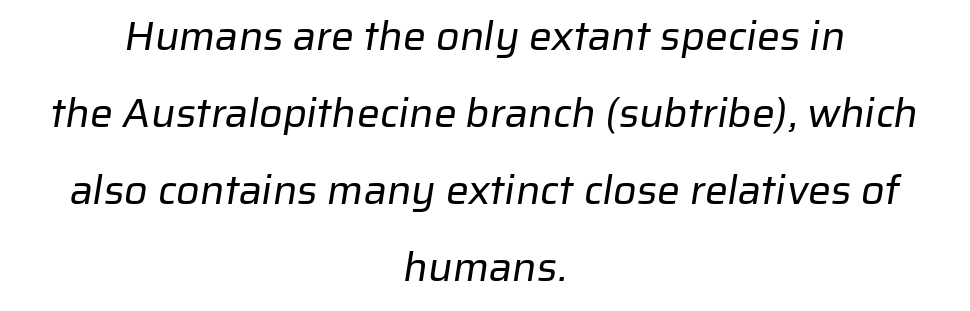
Q: Is the text bold? A: No.
Q: Is the typeface a serif or a sans-serif typeface? A: Sans-serif.
Q: Is the text underlined? A: No.
Q: How is the paragraph aligned? A: Centered.
Q: Is the spacing between letters normal or unusually wide? A: Normal.
Q: Width (condensed, normal, or wide)? A: Normal.
Q: Stroke contrast? A: Low.
Q: x-height? A: Medium.
Q: Monospaced? A: No.
